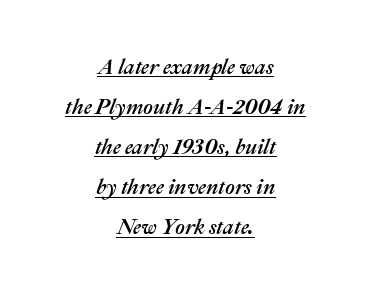
Q: Is the text italic (slanted)? A: Yes, it leans right by about 22 degrees.
Q: Is the text underlined? A: Yes.
Q: How is the paragraph aligned? A: Centered.
Q: Is the spacing between letters normal or unusually wide? A: Normal.
Q: Is the spacing between lines tight, normal or loose? A: Loose.
